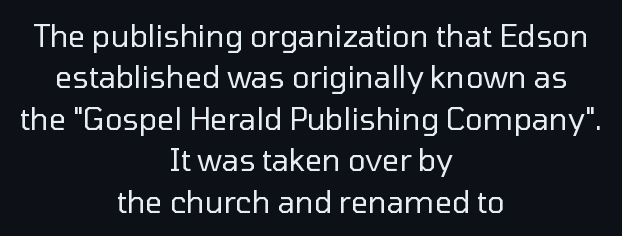
{"serif": "no", "italic": "no", "bold": "no", "weight": "regular", "width": "normal", "stroke_contrast": "low", "x_height": "medium", "monospaced": "no", "underline": "no", "align": "center", "line_spacing": "normal", "line_spacing_ratio": 1.38, "letter_spacing": "normal", "letter_spacing_em": 0.0, "glyph_px": 30}
